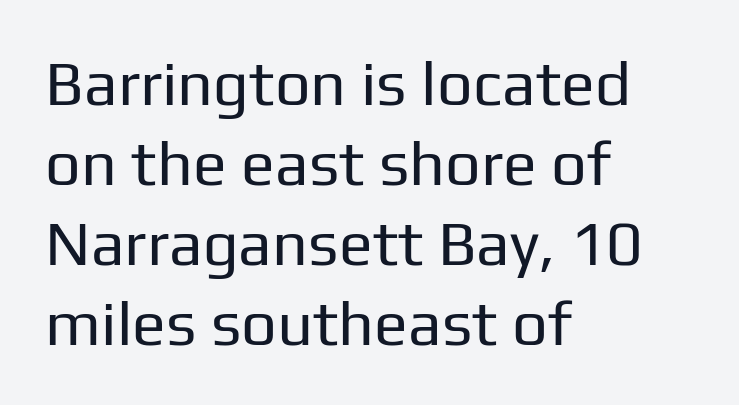
Leading: standard. Looks like regular typesetting: each glyph gets only the width it needs. In CSS terms this would be text-align: left. Each row of text sits above clean, open space. The letterforms sit shoulder to shoulder at normal distance. Is this a heavy cut? Hardly; it is regular or lighter.
